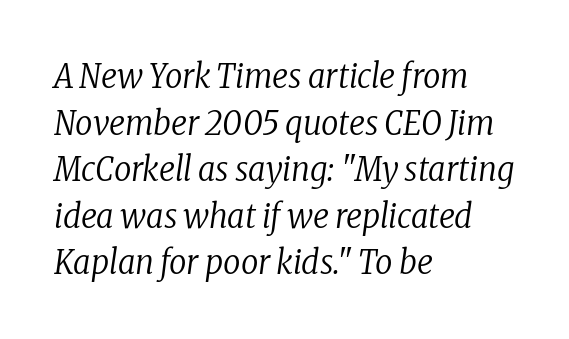
{"serif": "yes", "italic": "yes", "lean": "right", "slant_degrees": 8, "bold": "no", "weight": "regular", "width": "condensed", "stroke_contrast": "low", "x_height": "medium", "monospaced": "no", "underline": "no", "align": "left", "line_spacing": "normal", "line_spacing_ratio": 1.37, "letter_spacing": "normal", "letter_spacing_em": 0.0, "glyph_px": 34}
